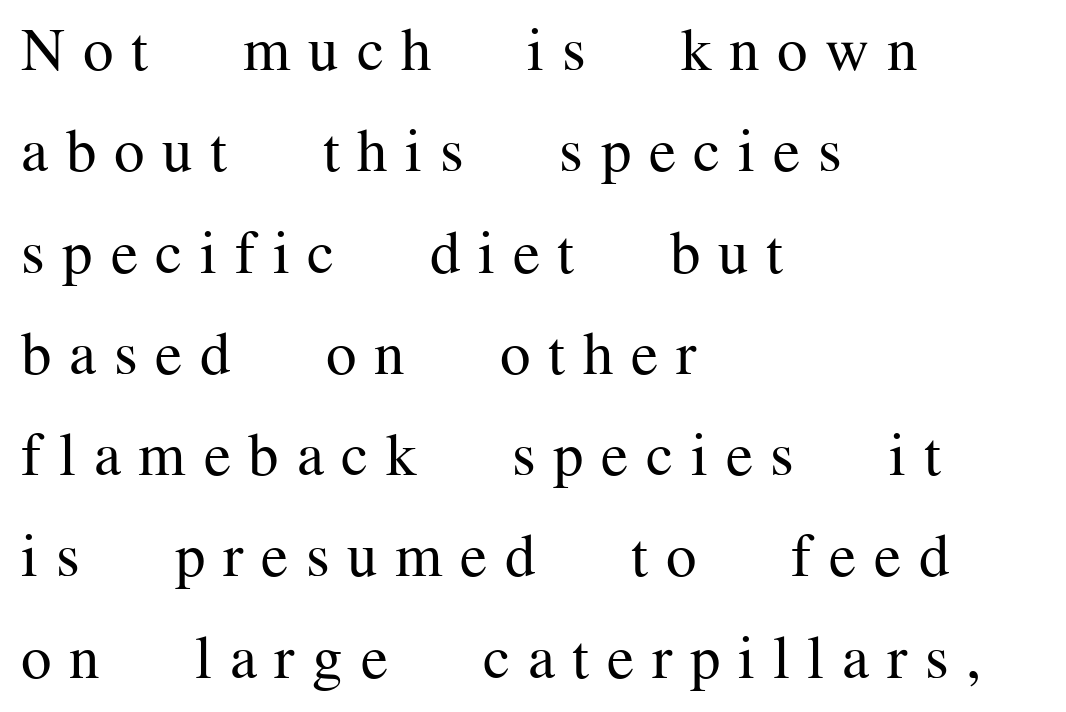
{"serif": "yes", "italic": "no", "bold": "no", "weight": "regular", "width": "normal", "stroke_contrast": "medium", "x_height": "medium", "monospaced": "no", "underline": "no", "align": "left", "line_spacing": "normal", "line_spacing_ratio": 1.66, "letter_spacing": "wide", "letter_spacing_em": 0.29, "glyph_px": 61}
